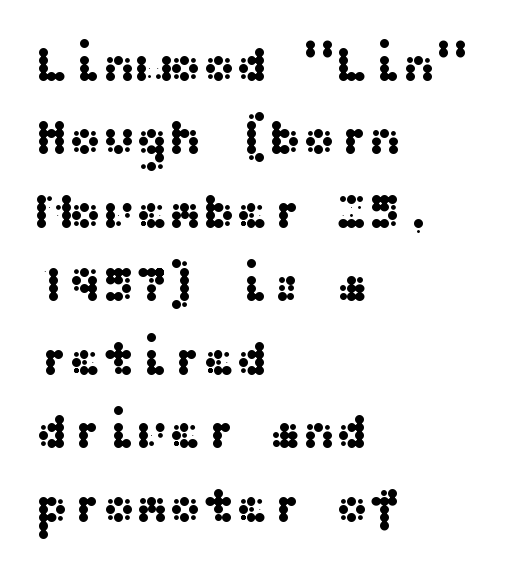
The image shows 50 px wide sans-serif type, upright; set left-aligned, normal line spacing (1.47x), normal letter spacing, not underlined; medium stroke contrast and a medium x-height.
